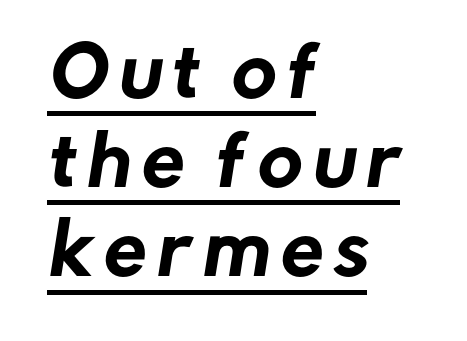
Letterform terminals end flat and unadorned throughout the passage. This sample is left-justified, so line endings fall wherever the words run out. Looks like regular typesetting: each glyph gets only the width it needs. Decoration check: the copy is underlined.
